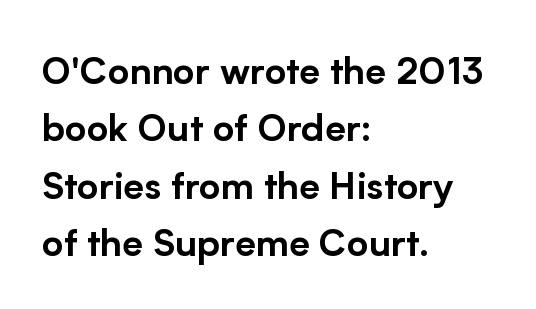
{"serif": "no", "italic": "no", "width": "normal", "stroke_contrast": "low", "x_height": "medium", "monospaced": "no", "underline": "no", "align": "left", "line_spacing": "normal", "line_spacing_ratio": 1.55, "letter_spacing": "normal", "letter_spacing_em": 0.0, "glyph_px": 37}
